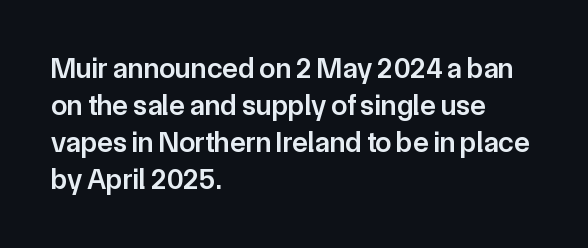
The rendering uses natural spacing where letterforms have individual widths. Classification — sans serif. The lettering stays uniformly vertical, giving the passage a roman look. Underlining? Definitely not there.
